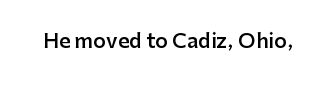
Q: Is the text bold? A: Semi-bold.
Q: Is the text italic (slanted)? A: No, it is upright.
Q: Is the text underlined? A: No.
Q: Is the spacing between letters normal or unusually wide? A: Normal.
